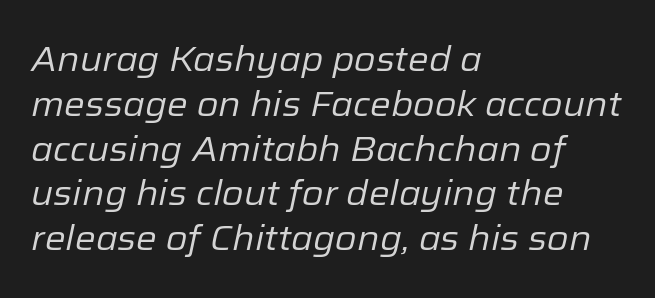
{"italic": "yes", "lean": "right", "slant_degrees": 12, "bold": "no", "weight": "regular", "width": "normal", "stroke_contrast": "low", "x_height": "medium", "monospaced": "no", "underline": "no", "align": "left", "line_spacing": "normal", "line_spacing_ratio": 1.28, "letter_spacing": "normal", "letter_spacing_em": 0.0, "glyph_px": 35}
